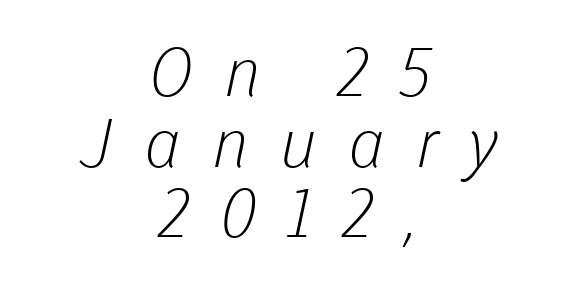
Q: Is the text bold? A: No.
Q: Is the typeface a serif or a sans-serif typeface? A: Sans-serif.
Q: Is the text underlined? A: No.
Q: How is the paragraph aligned? A: Centered.
Q: Is the spacing between letters normal or unusually wide? A: Unusually wide.
Q: Is the spacing between lines tight, normal or loose? A: Tight.
Q: Width (condensed, normal, or wide)? A: Normal.
Q: Stroke contrast? A: Low.
Q: x-height? A: Medium.
Q: Monospaced? A: No.
